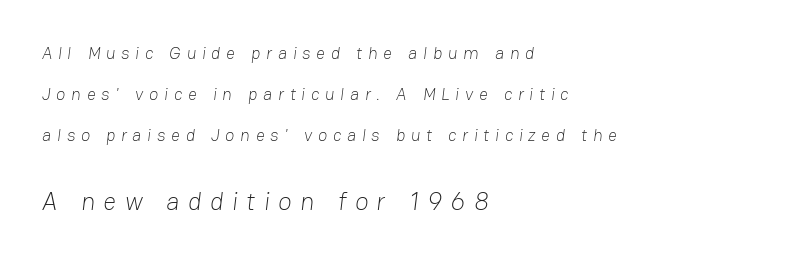
{"bold": "no", "underline": "no", "align": "left", "line_spacing": "loose", "line_spacing_ratio": 2.42, "letter_spacing": "wide", "letter_spacing_em": 0.34, "larger_block": "second", "size_ratio": 1.47, "glyph_px": 25}
